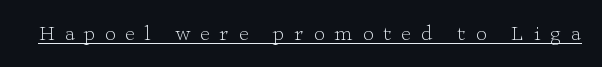
{"italic": "no", "bold": "no", "underline": "yes", "letter_spacing": "wide", "letter_spacing_em": 0.47, "glyph_px": 21}
